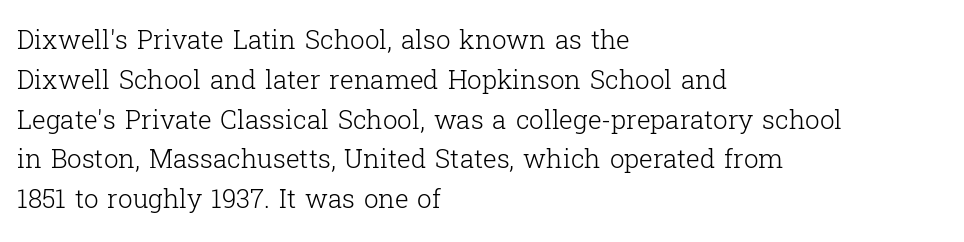
Nobody touched the tracking dial on this one. Line starts are locked; line ends wander. The block of text has a typical density, with ordinary space between rows. The glyphs are unaccompanied by any horizontal stroke below them. Notice how the stems are strictly vertical — no italics here. These glyphs show unthickened strokes, regular width or finer.
